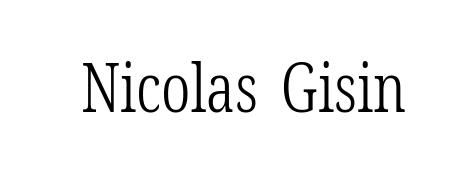
Tracking value appears to be zero — textbook default spacing. Letters rest on an invisible, unmarked baseline. Proportional: the letters do not fall into vertical columns. Note: serifs present on the glyphs. The strokes are not fattened; the text isn't bold. When letters stand straight like this, we call the style roman or upright.
